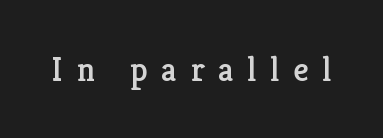
Q: Is the text italic (slanted)? A: No, it is upright.
Q: Is the typeface a serif or a sans-serif typeface? A: Serif.
Q: Is the text underlined? A: No.
Q: Is the spacing between letters normal or unusually wide? A: Unusually wide.
Q: Width (condensed, normal, or wide)? A: Normal.
Q: Stroke contrast? A: Low.
Q: x-height? A: Medium.
Q: Monospaced? A: No.
